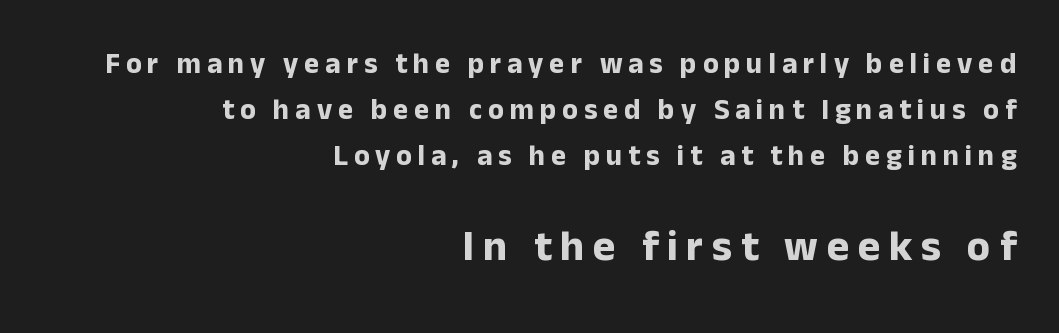
Q: Is the text bold? A: Yes.
Q: Is the text italic (slanted)? A: No, it is upright.
Q: Is the typeface a serif or a sans-serif typeface? A: Sans-serif.
Q: Is the text underlined? A: No.
Q: How is the paragraph aligned? A: Right-aligned.
Q: Is the spacing between letters normal or unusually wide? A: Unusually wide.
Q: Is the spacing between lines tight, normal or loose? A: Normal.
Q: Which block of text is set in a larger size, the first (top) or the second (bottom)? A: The second (bottom) one.
Q: Width (condensed, normal, or wide)? A: Normal.
Q: Stroke contrast? A: Low.
Q: x-height? A: Medium.
Q: Monospaced? A: No.
